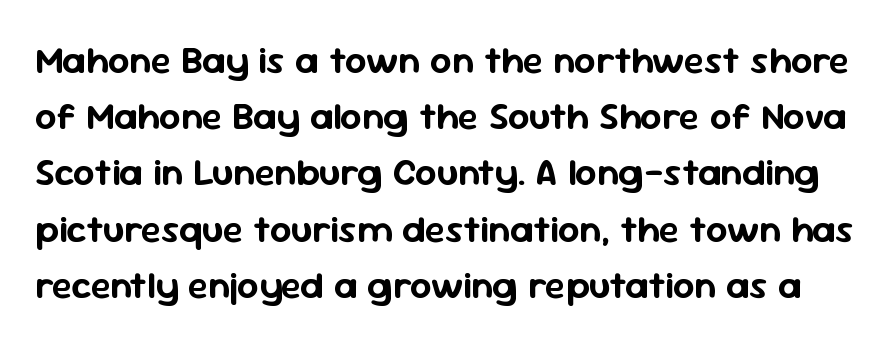
The specimen omits any rule beneath the text block's lines. Character widths vary here, with narrow letters taking less room than wide ones. Do the letters lean? They stand straight. This rendering employs a face without finishing strokes, i.e., a sans-serif.
